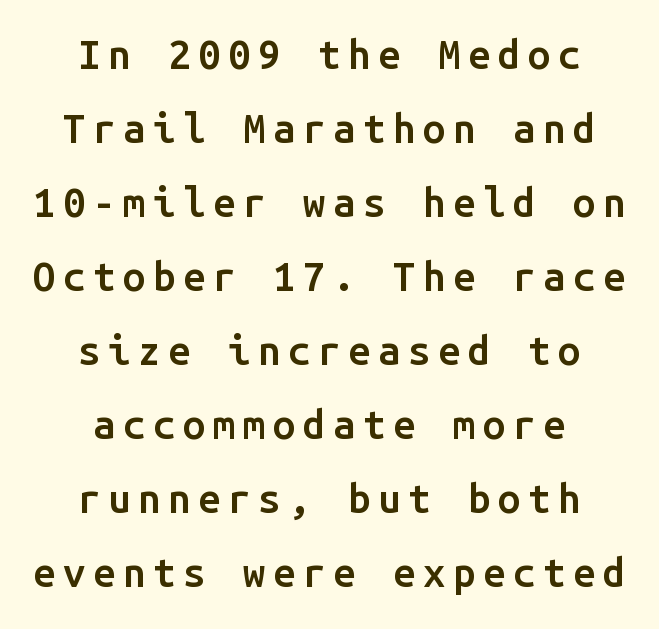
Each glyph is drawn with semibold strokes, heavier than normal yet not fully bold. The lines in this sample share a center point and differ in where they start and stop. Every character sits straight up, as roman type does. Anything drawn beneath the words? Only blank space. The face used here is monospaced, like something from a code editor.
